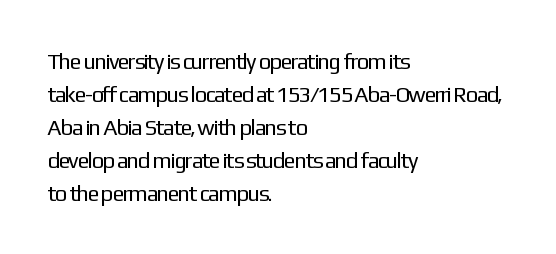
In terms of leading, this rendering sits right in the middle. Quick note: not italic, upright. Stems here are at most as thick as an everyday book face. Letter spacing: default.
